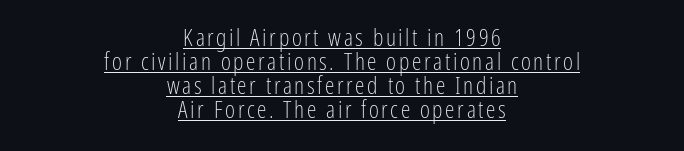
The vertical gap from one line to the next is small. A centered setting, common on invitations and titles, is used for this passage. A quiet, ordinary-to-light weight characterises the typeface. This rendering features underlined lettering. Every stem runs plumb, perpendicular to the baseline.
